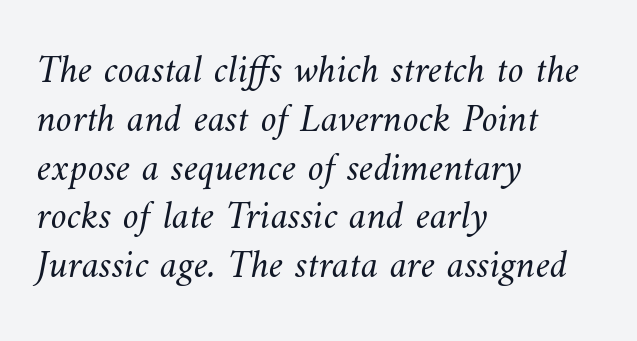
Short and long lines alike share a common starting point at left. Letters rest on an invisible, unmarked baseline. In terms of letterspacing, this is plain default setting. The face used here is proportionally spaced, like ordinary book or web type.
